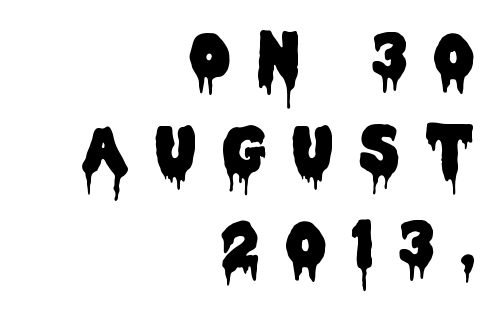
The glyphs are unaccompanied by any horizontal stroke below them. The text block is weighted toward the right margin, trailing off unevenly leftward. Nothing sits at the stroke ends, so this counts as sans-serif. Rows of type keep a routine distance in the vertical direction.
